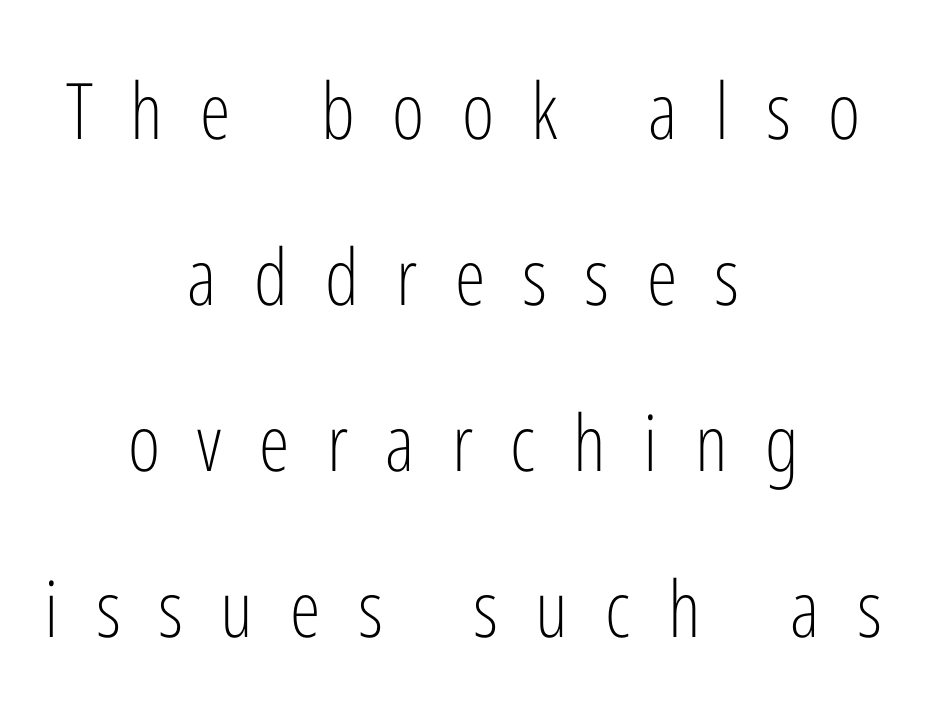
Clear beneath every line of the passage. The lettering holds an erect, upright posture throughout. Regarding leading, the lines here are spaced well apart. Font category for this specimen: sans-serif. If you folded the block vertically in half, each line would mirror itself in length.
